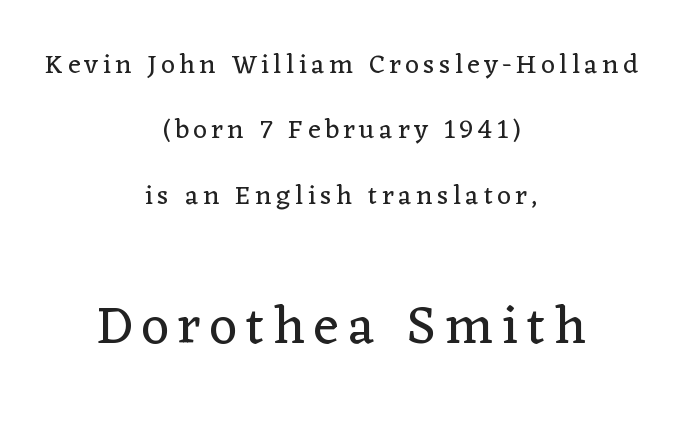
Q: Is the text bold? A: No.
Q: Is the text italic (slanted)? A: No, it is upright.
Q: Is the typeface a serif or a sans-serif typeface? A: Serif.
Q: Is the text underlined? A: No.
Q: How is the paragraph aligned? A: Centered.
Q: Is the spacing between lines tight, normal or loose? A: Loose.
Q: Which block of text is set in a larger size, the first (top) or the second (bottom)? A: The second (bottom) one.
Q: Width (condensed, normal, or wide)? A: Normal.
Q: Stroke contrast? A: Low.
Q: x-height? A: Medium.
Q: Monospaced? A: No.
